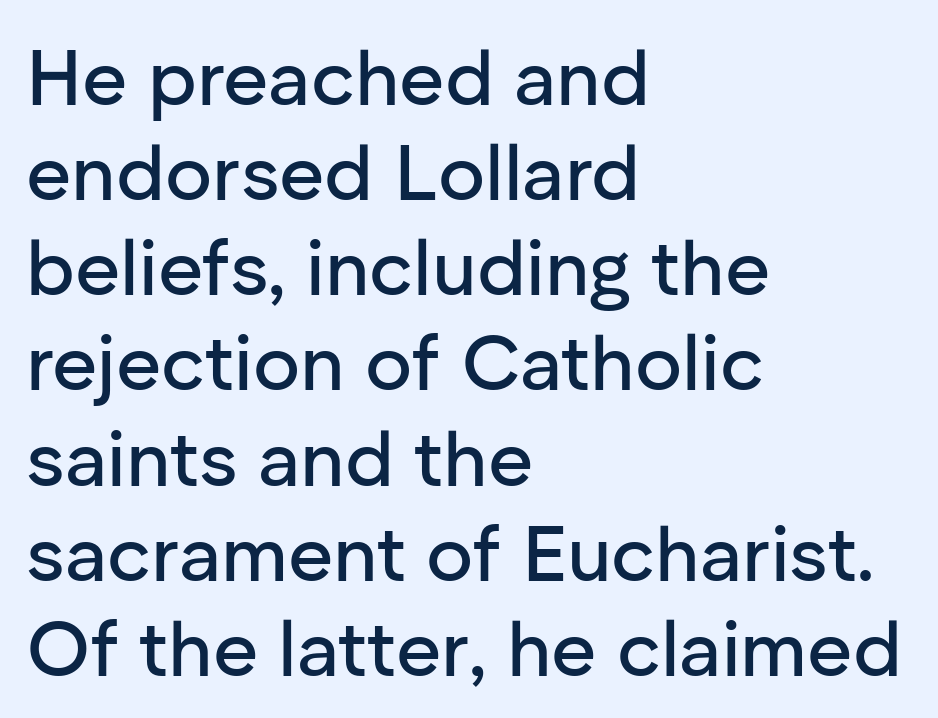
The image shows 78 px sans-serif type, upright; set left-aligned, line spacing 1.22x, normal letter spacing, not underlined; low stroke contrast and a medium x-height.
